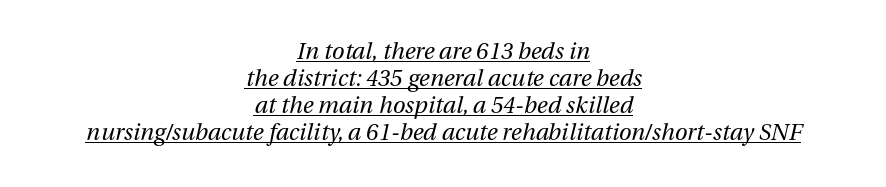
Stem width sits at or under what a default text font uses. Is the block centered? Yes — each line is placed symmetrically about the middle. The glyphs are accompanied by a horizontal stroke just below them. Quick note: italic. The letters sit at their default tracking, neither squeezed nor spread.
